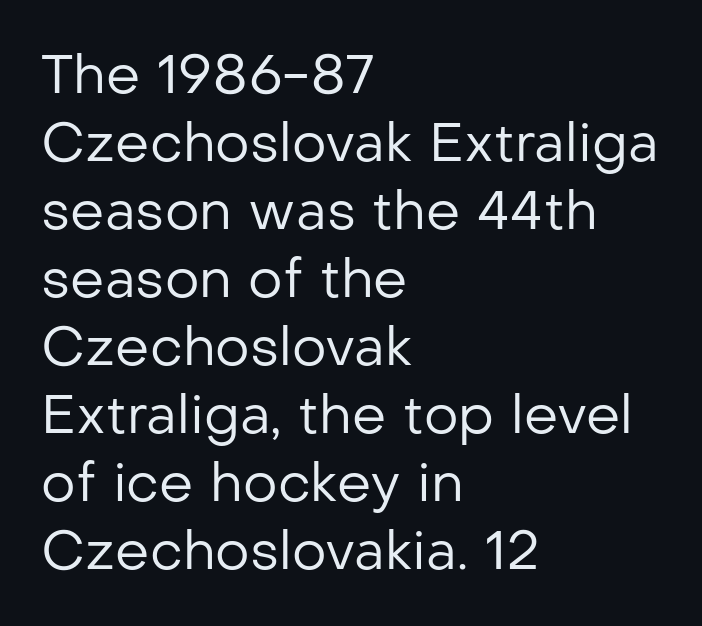
The image shows 54 px regular-weight sans-serif type, upright; set left-aligned, normal line spacing (1.26x), normal letter spacing, not underlined; low stroke contrast and a medium x-height.
